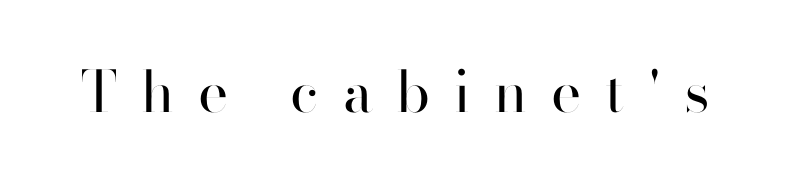
The string is rendered with underlining switched off. Short note: letters widely spaced. Note the varied advance widths — an 'i' is clearly narrower than an 'm'. Is there any slant? The stems are plumb.
